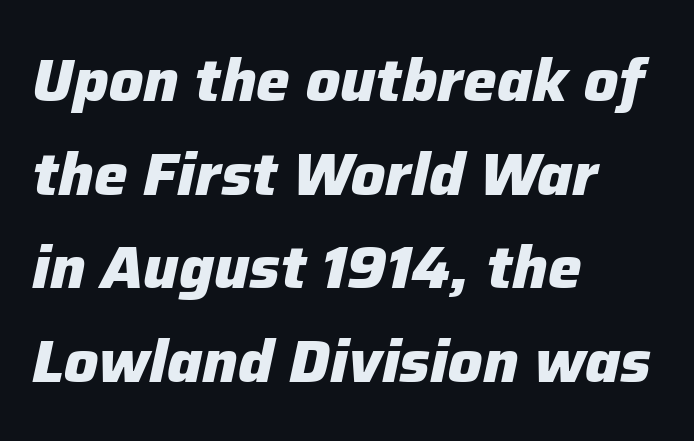
The image shows 60 px heavy type, italic (leaning right); set left-aligned, normal line spacing (1.56x), normal letter spacing, not underlined; low stroke contrast and a medium x-height.
